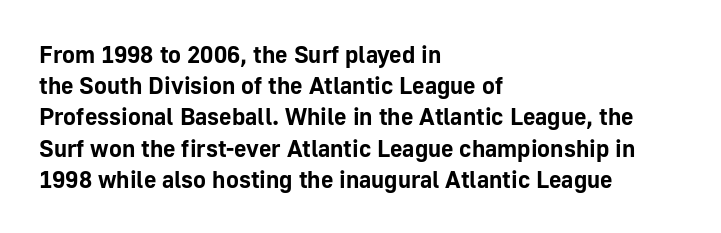
Q: Is the text bold? A: Yes.
Q: Is the text italic (slanted)? A: No, it is upright.
Q: Is the text underlined? A: No.
Q: How is the paragraph aligned? A: Left-aligned.
Q: Is the spacing between letters normal or unusually wide? A: Normal.
Q: Is the spacing between lines tight, normal or loose? A: Normal.
